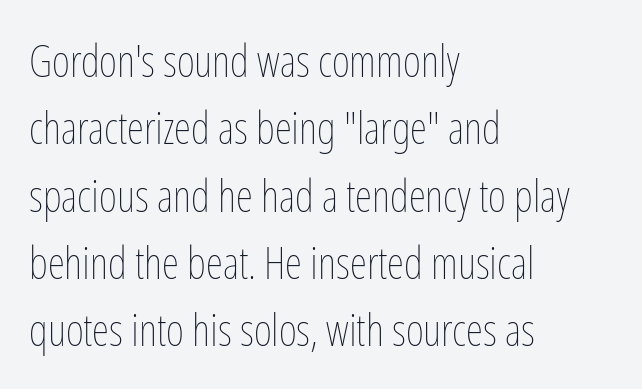
Q: Is the text bold? A: No.
Q: Is the text italic (slanted)? A: No, it is upright.
Q: Is the text underlined? A: No.
Q: How is the paragraph aligned? A: Left-aligned.
Q: Is the spacing between letters normal or unusually wide? A: Normal.
Q: Is the spacing between lines tight, normal or loose? A: Normal.
Q: Width (condensed, normal, or wide)? A: Condensed.
Q: Stroke contrast? A: Low.
Q: x-height? A: Medium.
Q: Monospaced? A: No.
